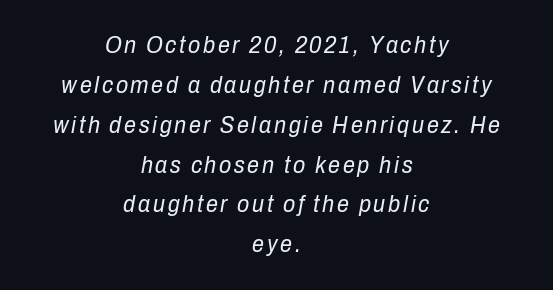
Teacher's note: observe the equal gaps on both sides — that is centered alignment. Leading matches the norm, producing a regular column. Plain, unruled lines of type. The face looks like a standard text weight, possibly lighter.
